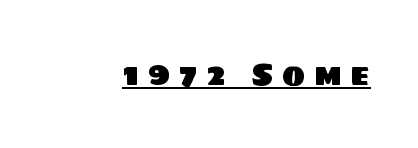
Check where the strokes stop: nothing finishes them off — pure sans. Compared with typical body copy, the letter spacing here is much looser. The face used here is proportionally spaced, like ordinary book or web type. Emphasis is given by a line drawn under the lettering.
